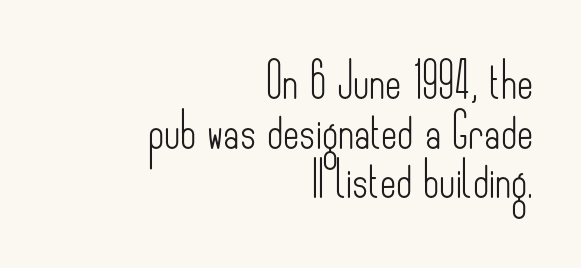
Q: Is the text bold? A: No.
Q: Is the text italic (slanted)? A: No, it is upright.
Q: Is the typeface a serif or a sans-serif typeface? A: Sans-serif.
Q: Is the text underlined? A: No.
Q: How is the paragraph aligned? A: Right-aligned.
Q: Is the spacing between letters normal or unusually wide? A: Normal.
Q: Is the spacing between lines tight, normal or loose? A: Normal.
Q: Width (condensed, normal, or wide)? A: Condensed.
Q: Stroke contrast? A: Low.
Q: x-height? A: Small.
Q: Monospaced? A: No.
